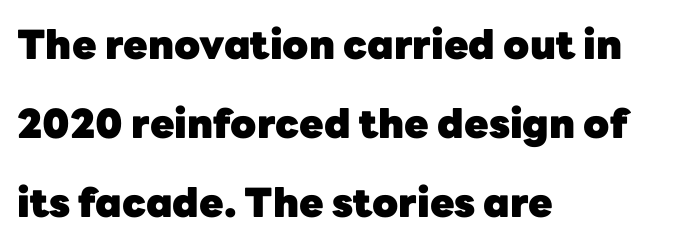
The image shows 40 px heavy sans-serif type, upright; set left-aligned, loose line spacing (1.98x), normal letter spacing, not underlined; low stroke contrast and a medium x-height.
